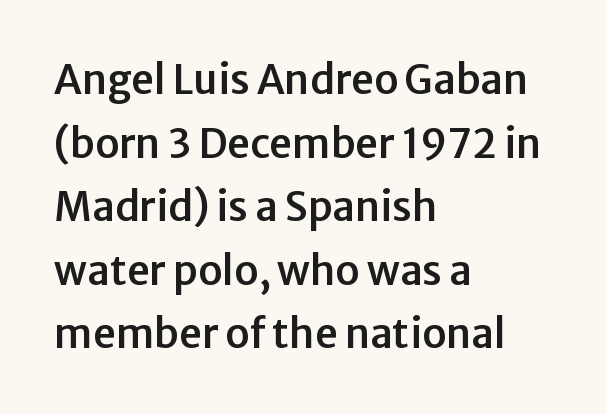
{"serif": "no", "italic": "no", "width": "normal", "stroke_contrast": "low", "x_height": "medium", "monospaced": "no", "underline": "no", "align": "left", "line_spacing": "normal", "line_spacing_ratio": 1.59, "letter_spacing": "normal", "letter_spacing_em": 0.0, "glyph_px": 40}
